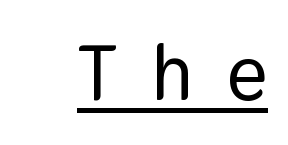
The image shows 78 px sans-serif type, upright; set unusually wide letter spacing (+0.44 em), underlined; low stroke contrast and a medium x-height.
